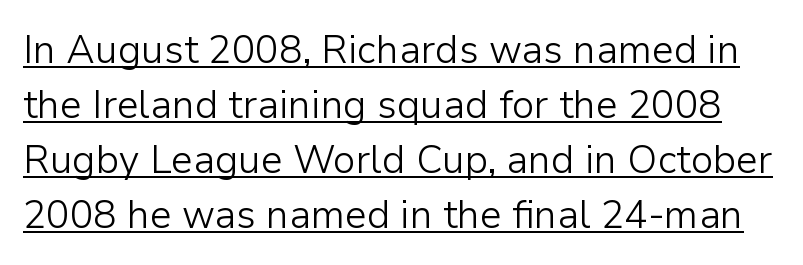
Q: Is the text bold? A: No.
Q: Is the text italic (slanted)? A: No, it is upright.
Q: Is the typeface a serif or a sans-serif typeface? A: Sans-serif.
Q: Is the text underlined? A: Yes.
Q: Is the spacing between letters normal or unusually wide? A: Normal.
Q: Is the spacing between lines tight, normal or loose? A: Normal.
Q: Width (condensed, normal, or wide)? A: Normal.
Q: Stroke contrast? A: Low.
Q: x-height? A: Medium.
Q: Monospaced? A: No.
